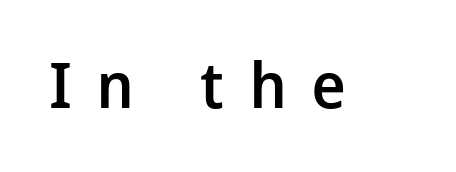
Q: Is the text bold? A: Semi-bold.
Q: Is the text italic (slanted)? A: No, it is upright.
Q: Is the typeface a serif or a sans-serif typeface? A: Sans-serif.
Q: Is the text underlined? A: No.
Q: Is the spacing between letters normal or unusually wide? A: Unusually wide.
Q: Width (condensed, normal, or wide)? A: Normal.
Q: Stroke contrast? A: Low.
Q: x-height? A: Medium.
Q: Monospaced? A: No.
